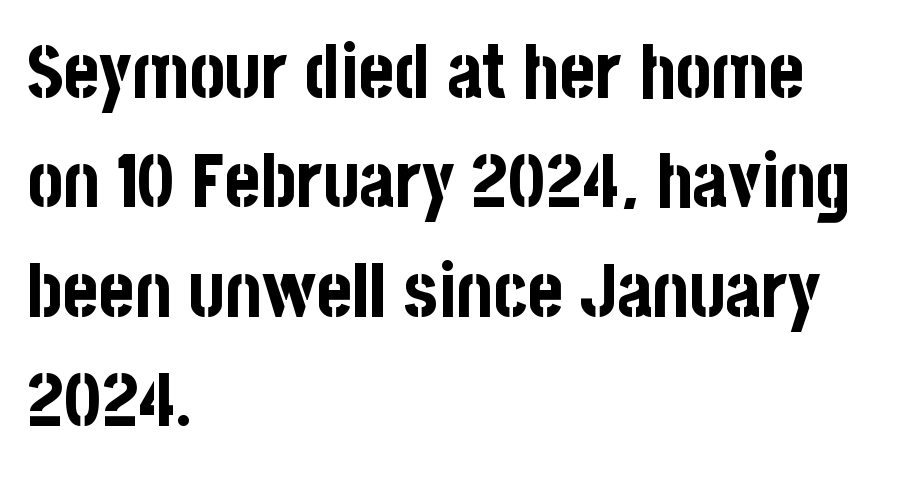
{"serif": "no", "italic": "no", "bold": "yes", "weight": "bold", "width": "condensed", "stroke_contrast": "low", "x_height": "large", "monospaced": "no", "underline": "no", "align": "left", "line_spacing": "normal", "line_spacing_ratio": 1.46, "letter_spacing": "normal", "letter_spacing_em": 0.0, "glyph_px": 75}
